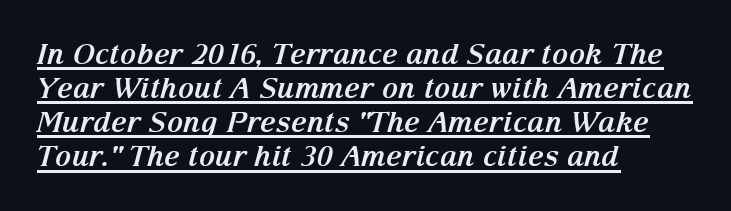
{"serif": "yes", "italic": "yes", "lean": "right", "slant_degrees": 15, "bold": "yes", "weight": "bold", "width": "normal", "stroke_contrast": "medium", "x_height": "medium", "monospaced": "no", "underline": "yes", "align": "left", "line_spacing_ratio": 1.22, "letter_spacing": "normal", "letter_spacing_em": 0.0, "glyph_px": 28}
